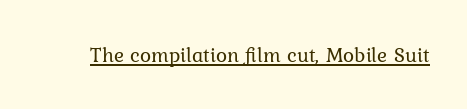
Italic: no, the glyphs are upright roman. You can see a thin bar hugging the bottom of the glyphs. Nothing heavy about these letters — not bold at all. Look at the tracking — it's just the regular setting, nothing added.
